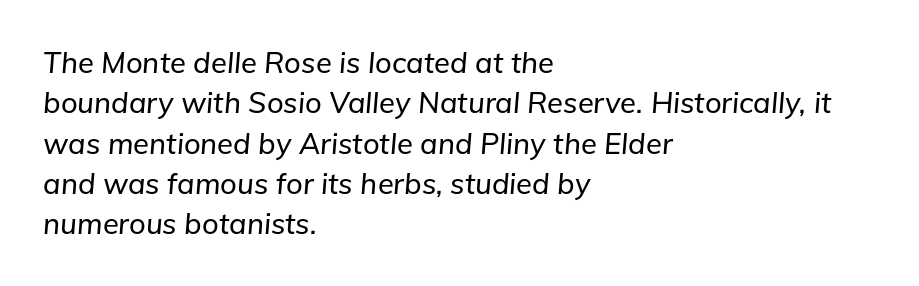
Q: Is the text italic (slanted)? A: Yes, it leans right by about 5 degrees.
Q: Is the text underlined? A: No.
Q: How is the paragraph aligned? A: Left-aligned.
Q: Is the spacing between letters normal or unusually wide? A: Normal.
Q: Is the spacing between lines tight, normal or loose? A: Normal.
Q: Width (condensed, normal, or wide)? A: Normal.
Q: Stroke contrast? A: Low.
Q: x-height? A: Medium.
Q: Monospaced? A: No.
